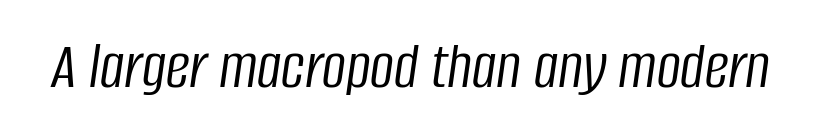
The image shows 67 px light, condensed type, italic (leaning right); set normal letter spacing, not underlined; low stroke contrast and a large x-height.
